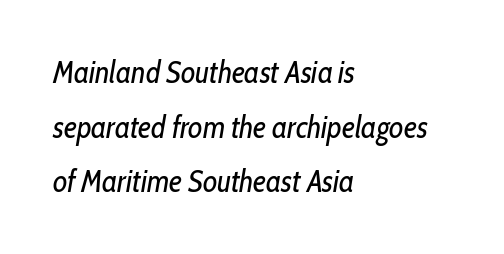
The image shows 31 px regular-weight, condensed type, italic (leaning right); set left-aligned, line spacing 1.76x, normal letter spacing, not underlined; low stroke contrast and a medium x-height.
